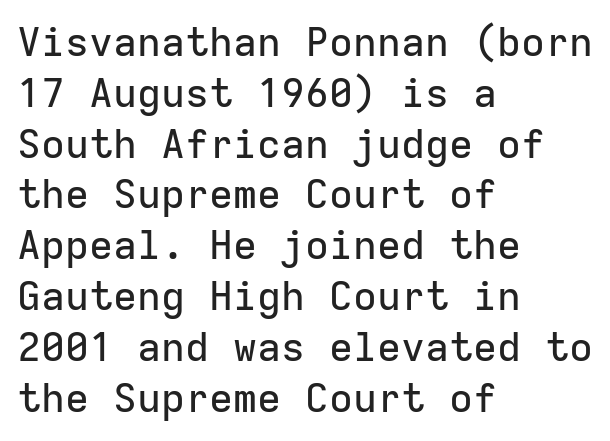
The image shows 40 px sans-serif type, upright, monospaced; set left-aligned, normal line spacing (1.27x), normal letter spacing, not underlined; low stroke contrast and a medium x-height.
